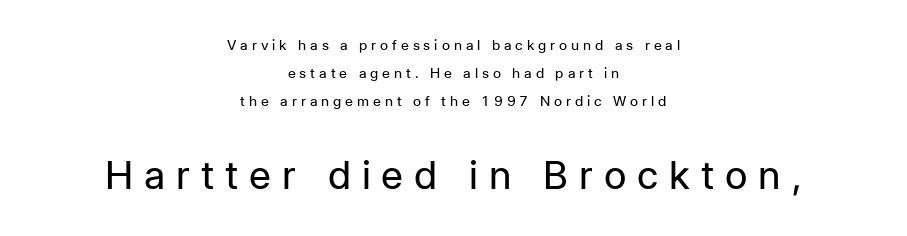
The image shows 39 px regular-weight sans-serif type, upright; set centered, loose line spacing (2.0x), unusually wide letter spacing (+0.28 em), not underlined; the second (bottom) block is 2.79x larger; low stroke contrast and a medium x-height.
